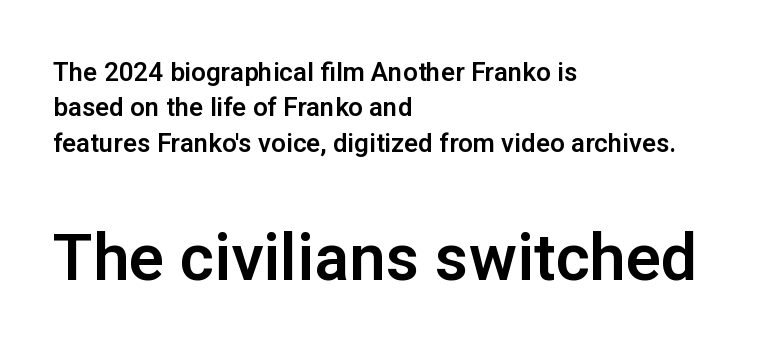
Q: Is the text italic (slanted)? A: No, it is upright.
Q: Is the typeface a serif or a sans-serif typeface? A: Sans-serif.
Q: Is the text underlined? A: No.
Q: How is the paragraph aligned? A: Left-aligned.
Q: Is the spacing between letters normal or unusually wide? A: Normal.
Q: Is the spacing between lines tight, normal or loose? A: Normal.
Q: Which block of text is set in a larger size, the first (top) or the second (bottom)? A: The second (bottom) one.
Q: Width (condensed, normal, or wide)? A: Normal.
Q: Stroke contrast? A: Low.
Q: x-height? A: Medium.
Q: Monospaced? A: No.
